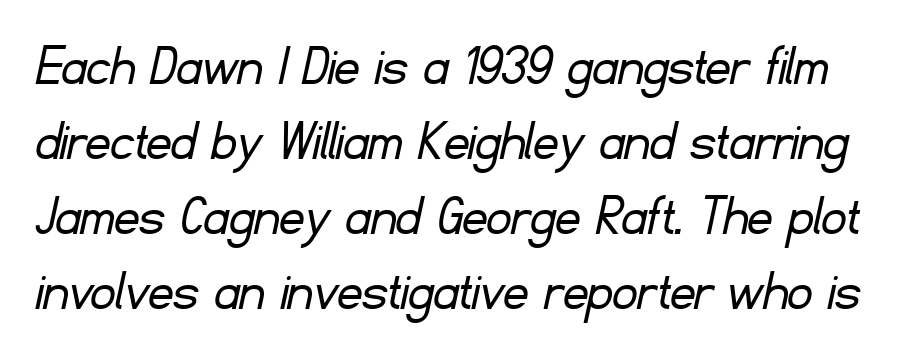
Q: Is the text bold? A: No.
Q: Is the typeface a serif or a sans-serif typeface? A: Sans-serif.
Q: Is the text underlined? A: No.
Q: Is the spacing between letters normal or unusually wide? A: Normal.
Q: Width (condensed, normal, or wide)? A: Normal.
Q: Stroke contrast? A: Low.
Q: x-height? A: Small.
Q: Monospaced? A: No.
